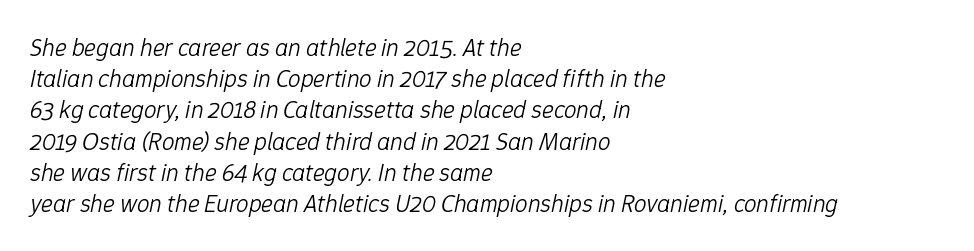
Line beginnings align vertically; line endings do not. This block has exactly the height ordinary leading produces. The lettering tilts uniformly, giving the passage an italic look. Lines of text with bare space underneath.
